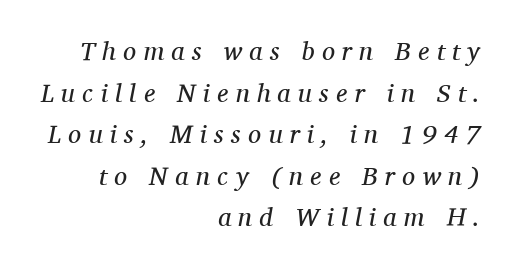
The image shows 26 px text type, italic (leaning right); set right-aligned, normal line spacing (1.6x), unusually wide letter spacing (+0.28 em), not underlined.
